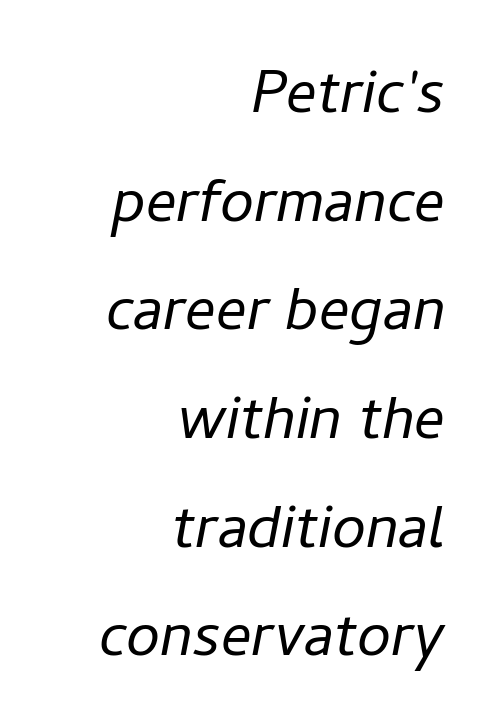
{"italic": "yes", "lean": "right", "slant_degrees": 11, "bold": "no", "weight": "light", "width": "normal", "stroke_contrast": "low", "x_height": "medium", "monospaced": "no", "underline": "no", "align": "right", "line_spacing": "normal", "line_spacing_ratio": 1.43, "letter_spacing": "normal", "letter_spacing_em": 0.0, "glyph_px": 76}
